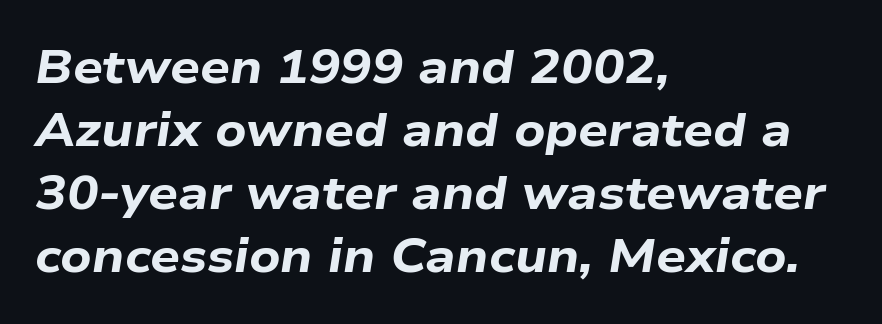
{"italic": "yes", "lean": "right", "slant_degrees": 9, "bold": "yes", "weight": "bold", "width": "wide", "stroke_contrast": "low", "x_height": "medium", "monospaced": "no", "underline": "no", "align": "left", "line_spacing": "normal", "line_spacing_ratio": 1.34, "letter_spacing": "normal", "letter_spacing_em": 0.0, "glyph_px": 47}
